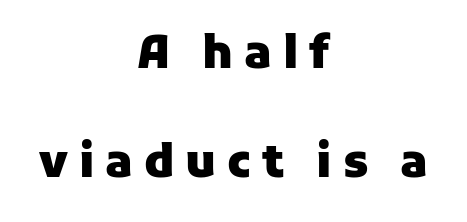
Is this a sans? Yes — the strokes have no serifs. Compared with a flush-left layout, this one balances lines on the center instead. Regarding leading, the lines here are spaced well apart. Beneath every word, the page is bare.
